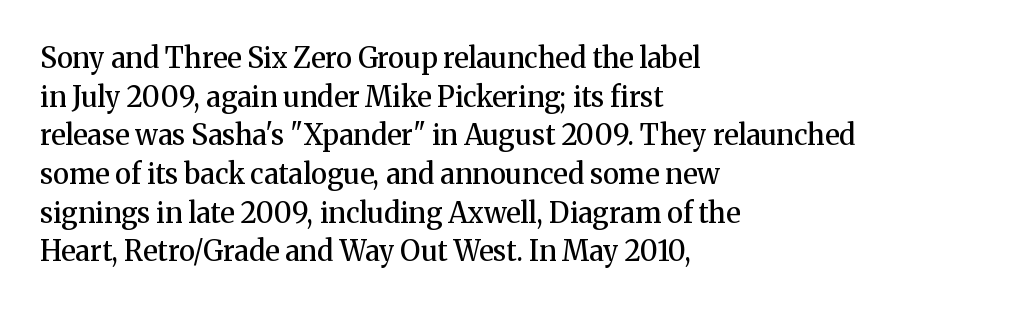
Letterform terminals end in serifs throughout the passage. This sample has the flowing, uneven cadence of proportional lettering. Tall strokes in this sample are plumb rather than angled. Alignment: flush left.
